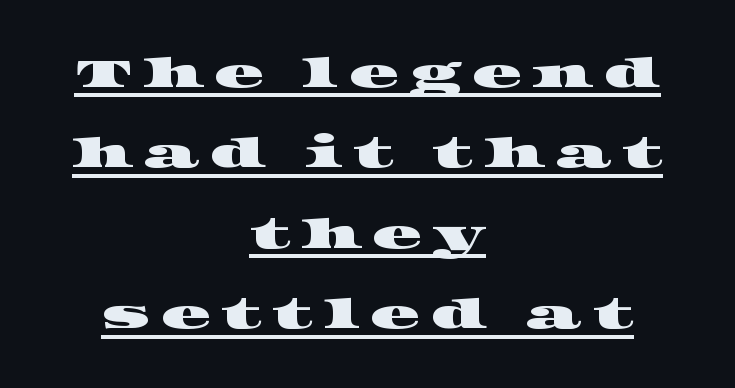
The image shows 41 px wide serif type; set centered, loose line spacing (1.96x), unusually wide letter spacing (+0.25 em), underlined; high stroke contrast and a large x-height.
